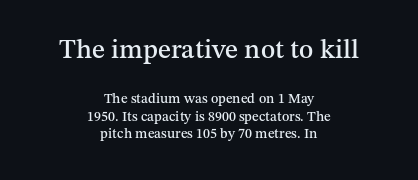
{"italic": "no", "underline": "no", "align": "center", "line_spacing": "normal", "line_spacing_ratio": 1.25, "letter_spacing": "normal", "letter_spacing_em": 0.0, "larger_block": "first", "size_ratio": 1.93, "glyph_px": 27}
